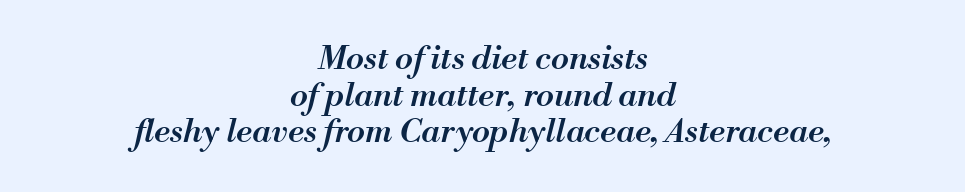
{"italic": "yes", "lean": "right", "slant_degrees": 13, "bold": "semi", "weight": "semibold", "width": "normal", "stroke_contrast": "medium", "x_height": "small", "monospaced": "no", "underline": "no", "align": "center", "line_spacing": "tight", "line_spacing_ratio": 1.11, "letter_spacing": "normal", "letter_spacing_em": 0.0, "glyph_px": 33}
